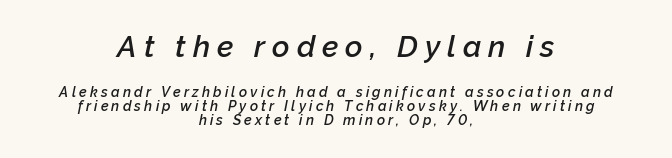
Q: Is the text bold? A: Semi-bold.
Q: Is the text italic (slanted)? A: Yes, it leans right by about 12 degrees.
Q: Is the text underlined? A: No.
Q: How is the paragraph aligned? A: Centered.
Q: Is the spacing between letters normal or unusually wide? A: Unusually wide.
Q: Is the spacing between lines tight, normal or loose? A: Tight.
Q: Which block of text is set in a larger size, the first (top) or the second (bottom)? A: The first (top) one.
Q: Width (condensed, normal, or wide)? A: Normal.
Q: Stroke contrast? A: Low.
Q: x-height? A: Medium.
Q: Monospaced? A: No.
